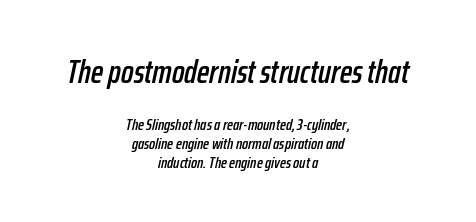
Q: Is the text italic (slanted)? A: Yes, it leans right by about 12 degrees.
Q: Is the text underlined? A: No.
Q: How is the paragraph aligned? A: Centered.
Q: Is the spacing between letters normal or unusually wide? A: Normal.
Q: Which block of text is set in a larger size, the first (top) or the second (bottom)? A: The first (top) one.
Q: Width (condensed, normal, or wide)? A: Condensed.
Q: Stroke contrast? A: Low.
Q: x-height? A: Medium.
Q: Monospaced? A: No.
